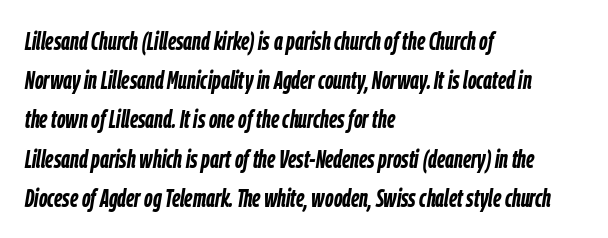
The image shows 25 px bold type, italic (leaning right); set left-aligned, normal line spacing (1.57x), normal letter spacing, not underlined.
